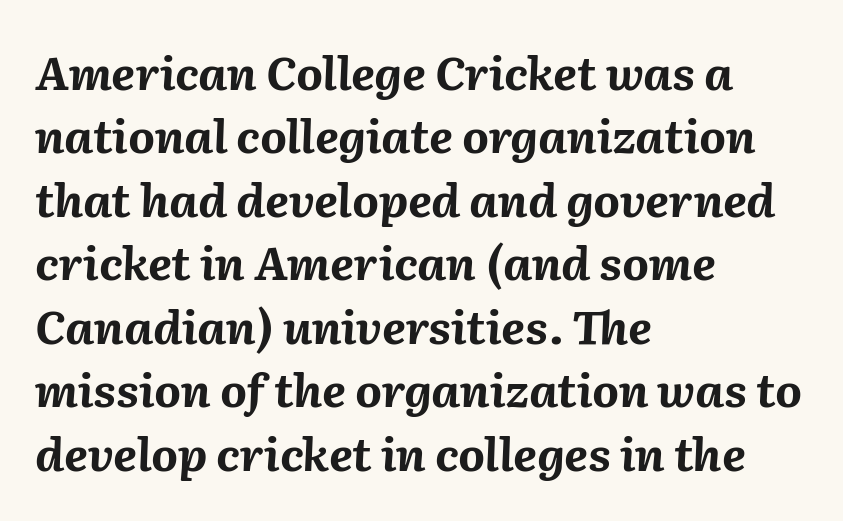
There is no visible air inserted between adjacent glyphs. Glance below the letters and you will spot only blank space. The rendering applies a slant to the glyphs. A classic flush-left, rag-right setting is used for this passage. Regular leading.
